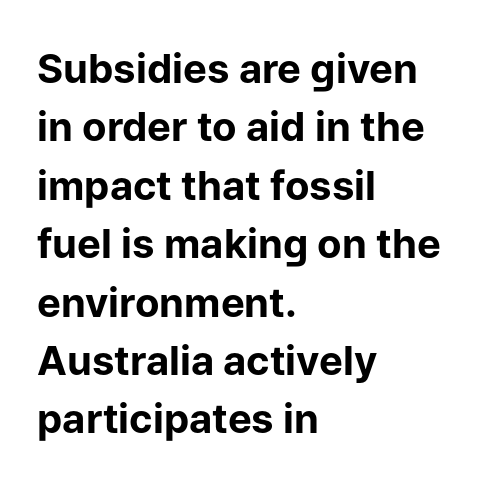
Q: Is the text bold? A: Yes.
Q: Is the text italic (slanted)? A: No, it is upright.
Q: Is the typeface a serif or a sans-serif typeface? A: Sans-serif.
Q: Is the text underlined? A: No.
Q: How is the paragraph aligned? A: Left-aligned.
Q: Is the spacing between letters normal or unusually wide? A: Normal.
Q: Is the spacing between lines tight, normal or loose? A: Normal.
Q: Width (condensed, normal, or wide)? A: Normal.
Q: Stroke contrast? A: Low.
Q: x-height? A: Medium.
Q: Monospaced? A: No.
